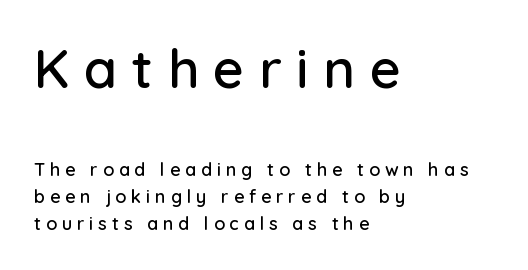
The image shows 54 px sans-serif type, upright; set left-aligned, normal line spacing (1.5x), unusually wide letter spacing (+0.27 em), not underlined; the first (top) block is 3.0x larger; low stroke contrast and a medium x-height.
